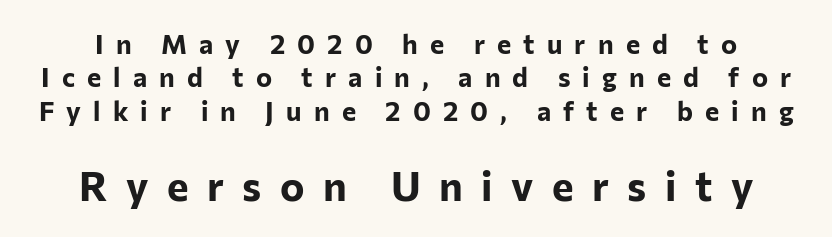
{"serif": "no", "italic": "no", "bold": "yes", "weight": "bold", "width": "normal", "stroke_contrast": "low", "x_height": "medium", "monospaced": "no", "underline": "no", "line_spacing_ratio": 1.24, "letter_spacing": "wide", "letter_spacing_em": 0.45, "larger_block": "second", "size_ratio": 1.52, "glyph_px": 41}
